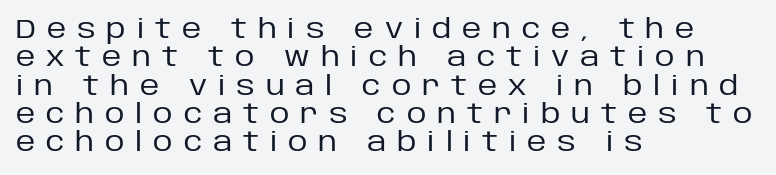
The image shows 27 px text type, upright; set left-aligned, tight line spacing (1.05x), unusually wide letter spacing (+0.4 em), not underlined.
